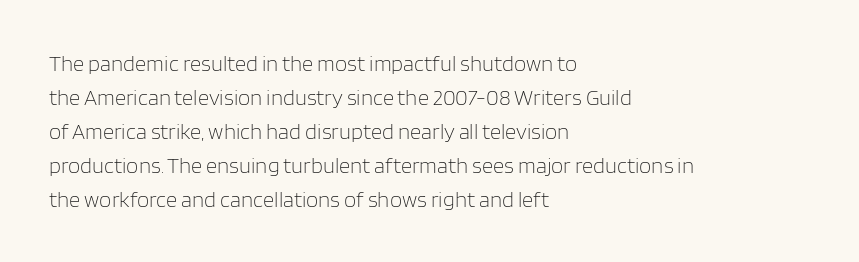
The image shows 22 px text type, upright; set left-aligned, normal line spacing (1.54x), normal letter spacing, not underlined.
